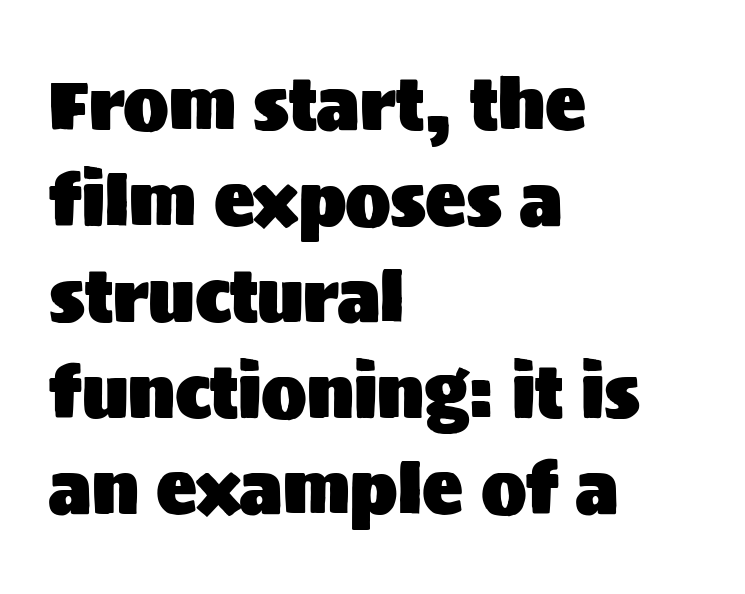
Q: Is the text italic (slanted)? A: No, it is upright.
Q: Is the typeface a serif or a sans-serif typeface? A: Sans-serif.
Q: Is the text underlined? A: No.
Q: How is the paragraph aligned? A: Left-aligned.
Q: Is the spacing between letters normal or unusually wide? A: Normal.
Q: Is the spacing between lines tight, normal or loose? A: Normal.
Q: Width (condensed, normal, or wide)? A: Normal.
Q: Stroke contrast? A: Medium.
Q: x-height? A: Large.
Q: Monospaced? A: No.
